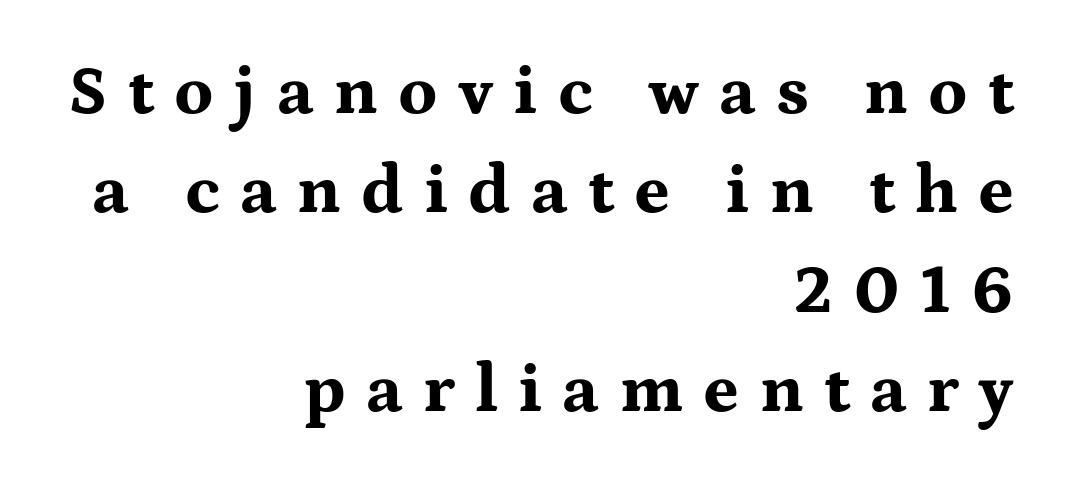
Q: Is the text bold? A: Yes.
Q: Is the text italic (slanted)? A: No, it is upright.
Q: Is the typeface a serif or a sans-serif typeface? A: Serif.
Q: Is the text underlined? A: No.
Q: How is the paragraph aligned? A: Right-aligned.
Q: Is the spacing between letters normal or unusually wide? A: Unusually wide.
Q: Is the spacing between lines tight, normal or loose? A: Normal.
Q: Width (condensed, normal, or wide)? A: Wide.
Q: Stroke contrast? A: Medium.
Q: x-height? A: Medium.
Q: Monospaced? A: No.
